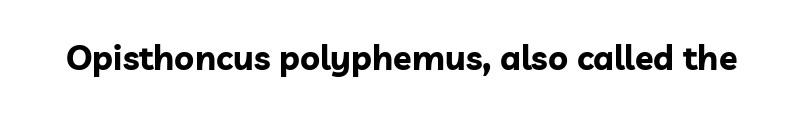
The image shows 34 px bold sans-serif type, upright; set normal letter spacing, not underlined; low stroke contrast and a medium x-height.
